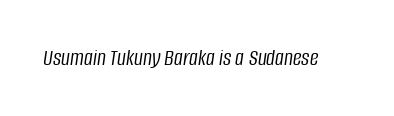
{"italic": "yes", "lean": "right", "slant_degrees": 8, "bold": "no", "underline": "no", "letter_spacing": "normal", "letter_spacing_em": 0.0, "glyph_px": 24}
